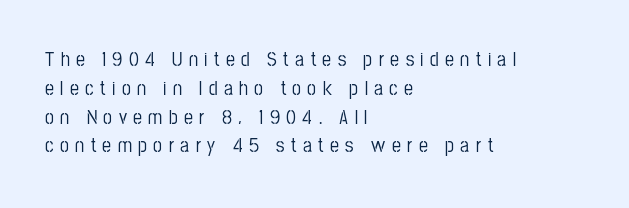
Q: Is the text italic (slanted)? A: No, it is upright.
Q: Is the text underlined? A: No.
Q: How is the paragraph aligned? A: Left-aligned.
Q: Is the spacing between letters normal or unusually wide? A: Unusually wide.
Q: Is the spacing between lines tight, normal or loose? A: Normal.
